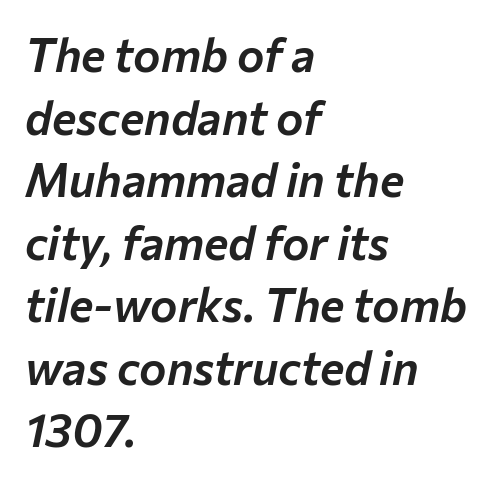
Proportional: the letters do not fall into vertical columns. A typesetter would call this zero additional tracking. The text carries the slant typical of an italic or oblique font. Each new line begins a customary step beneath the previous one. Has an underline been added? It has not.
